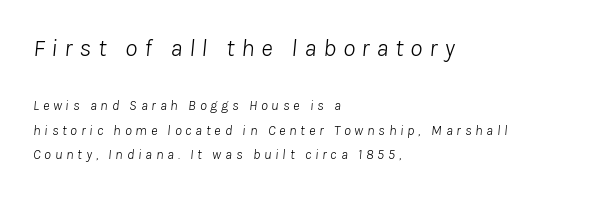
Q: Is the text bold? A: No.
Q: Is the text italic (slanted)? A: Yes, it leans right by about 8 degrees.
Q: Is the text underlined? A: No.
Q: How is the paragraph aligned? A: Left-aligned.
Q: Is the spacing between letters normal or unusually wide? A: Unusually wide.
Q: Which block of text is set in a larger size, the first (top) or the second (bottom)? A: The first (top) one.
